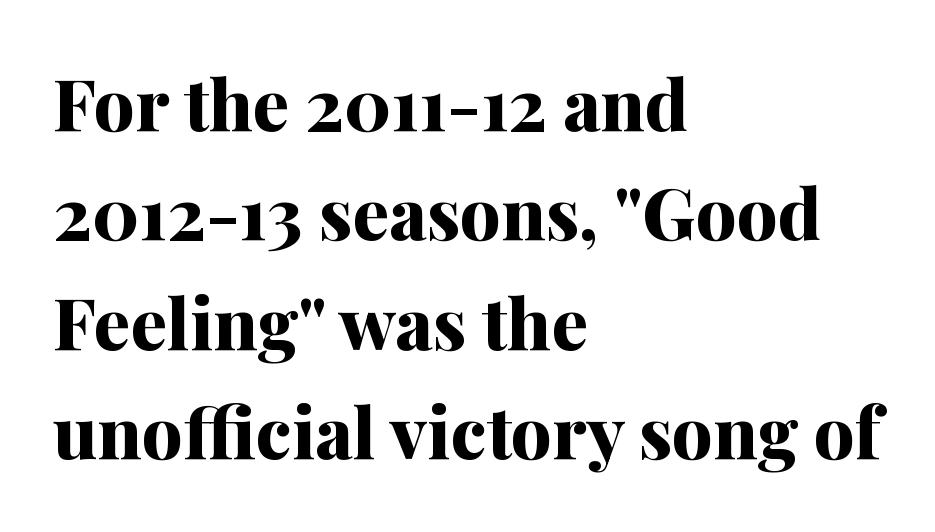
Font category for this specimen: serif. The sample has been set heavy, in full bold. Tall strokes in this sample are plumb rather than angled. Tracking here is standard; glyphs follow each other at the usual distance. Looks like regular typesetting: each glyph gets only the width it needs. Unmarked baselines from the first word to the last.
